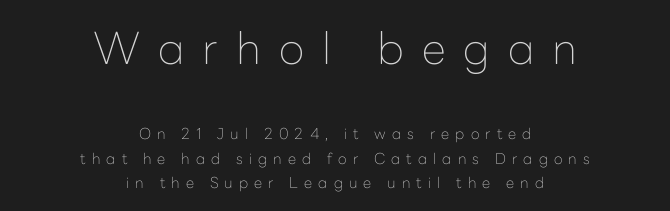
Q: Is the text bold? A: No.
Q: Is the text italic (slanted)? A: No, it is upright.
Q: Is the typeface a serif or a sans-serif typeface? A: Sans-serif.
Q: Is the text underlined? A: No.
Q: How is the paragraph aligned? A: Centered.
Q: Is the spacing between letters normal or unusually wide? A: Unusually wide.
Q: Is the spacing between lines tight, normal or loose? A: Normal.
Q: Which block of text is set in a larger size, the first (top) or the second (bottom)? A: The first (top) one.
Q: Width (condensed, normal, or wide)? A: Normal.
Q: Stroke contrast? A: Low.
Q: x-height? A: Medium.
Q: Monospaced? A: No.
